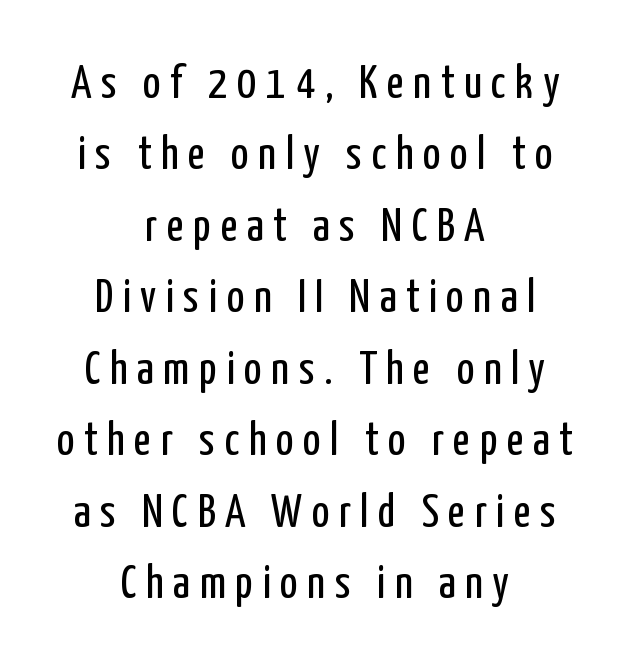
The image shows 47 px regular-weight, condensed sans-serif type, upright; set centered, normal line spacing (1.52x), unusually wide letter spacing (+0.2 em), not underlined; low stroke contrast and a medium x-height.
